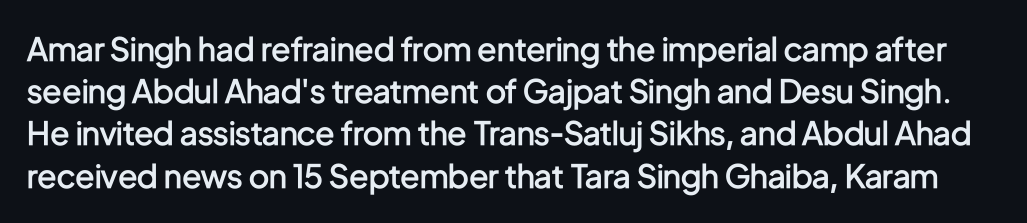
The image shows 32 px semibold, condensed sans-serif type, upright; set normal line spacing (1.32x), normal letter spacing, not underlined; low stroke contrast and a medium x-height.
